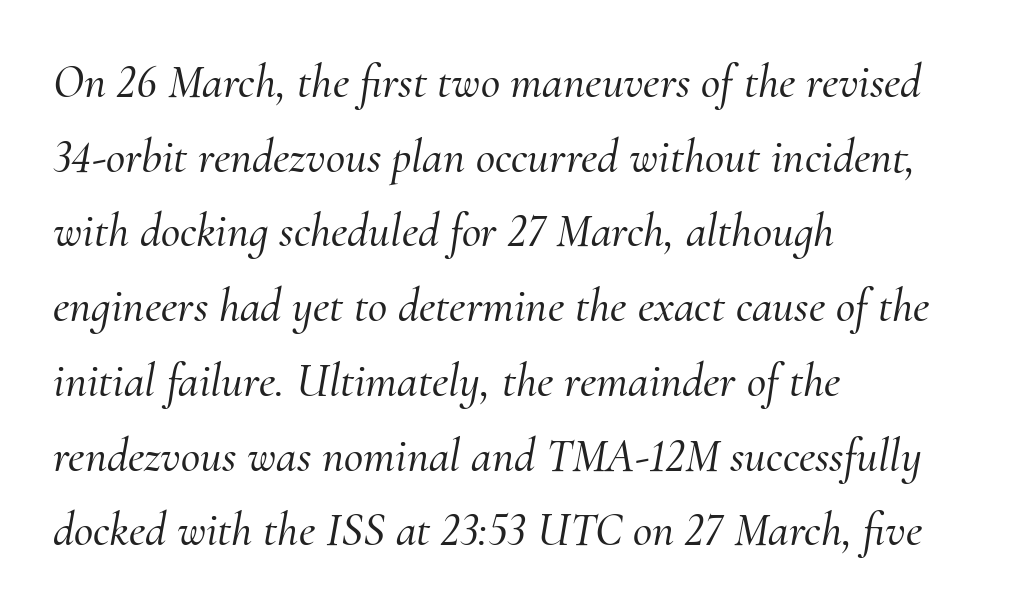
Q: Is the text italic (slanted)? A: Yes, it leans right by about 10 degrees.
Q: Is the typeface a serif or a sans-serif typeface? A: Serif.
Q: Is the text underlined? A: No.
Q: How is the paragraph aligned? A: Left-aligned.
Q: Is the spacing between letters normal or unusually wide? A: Normal.
Q: Is the spacing between lines tight, normal or loose? A: Normal.
Q: Width (condensed, normal, or wide)? A: Normal.
Q: Stroke contrast? A: Medium.
Q: x-height? A: Small.
Q: Monospaced? A: No.
